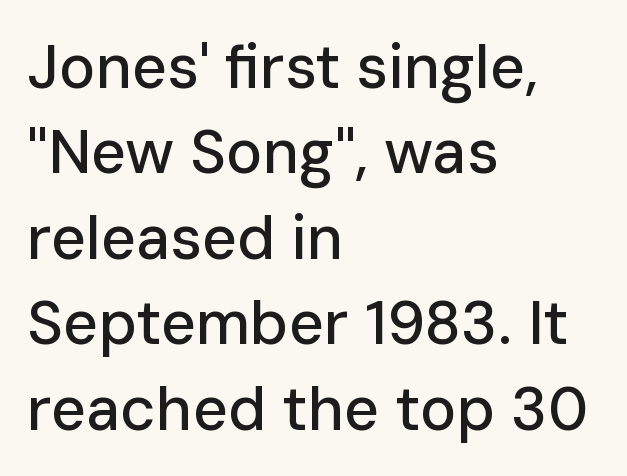
Q: Is the text italic (slanted)? A: No, it is upright.
Q: Is the typeface a serif or a sans-serif typeface? A: Sans-serif.
Q: Is the text underlined? A: No.
Q: How is the paragraph aligned? A: Left-aligned.
Q: Is the spacing between letters normal or unusually wide? A: Normal.
Q: Is the spacing between lines tight, normal or loose? A: Normal.
Q: Width (condensed, normal, or wide)? A: Normal.
Q: Stroke contrast? A: Low.
Q: x-height? A: Medium.
Q: Monospaced? A: No.
